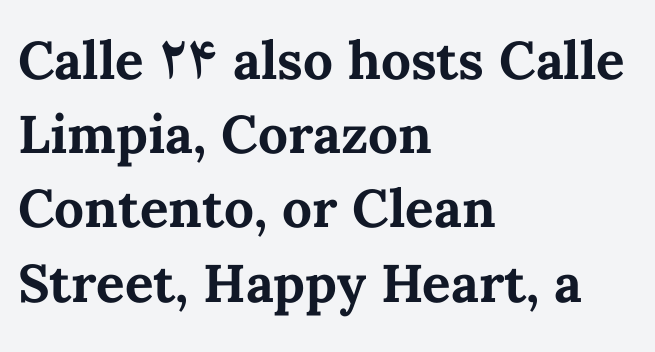
{"italic": "no", "bold": "yes", "weight": "bold", "width": "normal", "stroke_contrast": "medium", "x_height": "medium", "monospaced": "no", "underline": "no", "align": "left", "line_spacing": "normal", "line_spacing_ratio": 1.4, "letter_spacing": "normal", "letter_spacing_em": 0.0, "glyph_px": 53}
